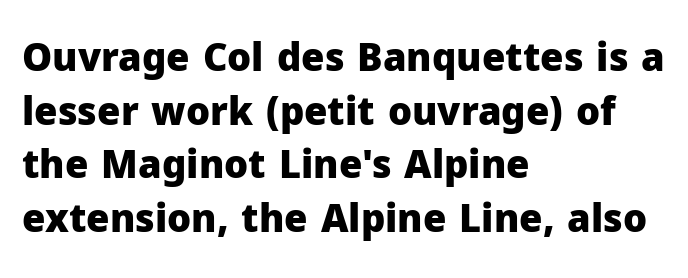
The image shows 38 px heavy sans-serif type, upright; set left-aligned, normal line spacing (1.41x), normal letter spacing, not underlined; low stroke contrast and a medium x-height.
